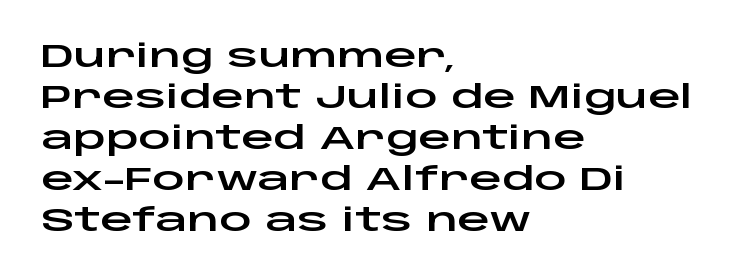
Is this a sans? Yes — the strokes have no serifs. The passage is arranged the way most books set body copy — flush left. Each word holds together tightly as a unit, with standard inter-letter gaps. Is this a fixed-width face? No — the glyphs have proportional, varying widths. Line spacing here is normal. Glance below the letters and you will spot only blank space.
